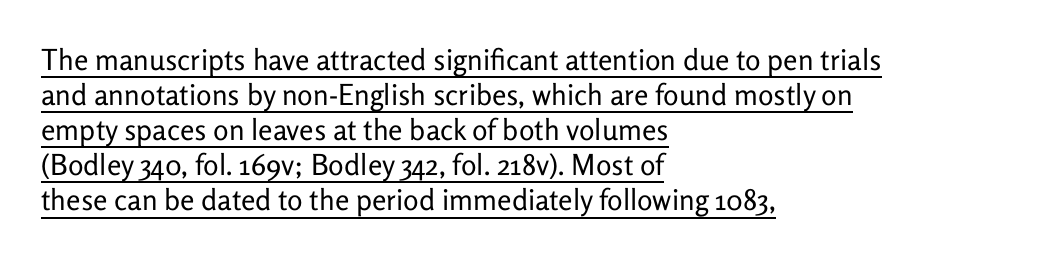
Compared with a typical body face, this is equally light or lighter still. Looks like regular typesetting: each glyph gets only the width it needs. In terms of letterform style, serifs are entirely absent. Honestly, the letter spacing is just normal — you wouldn't notice it. A student would call this left alignment; a typographer would say flush left, rag right.
